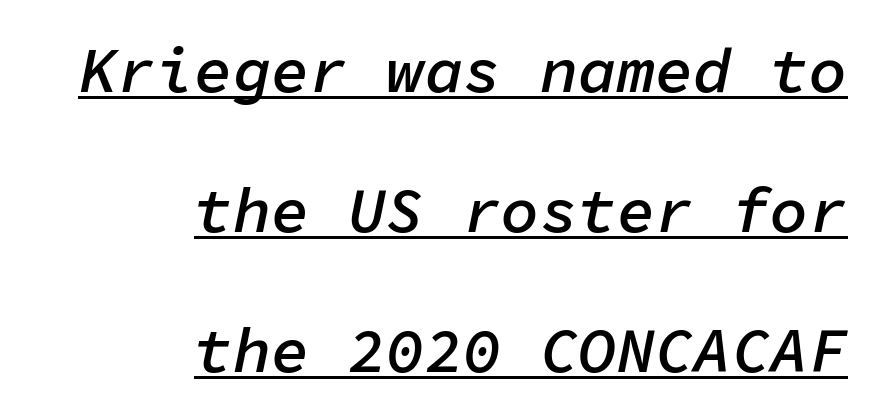
The image shows 64 px semibold type, italic (leaning right), monospaced; set right-aligned, loose line spacing (2.19x), normal letter spacing, underlined; low stroke contrast and a medium x-height.
